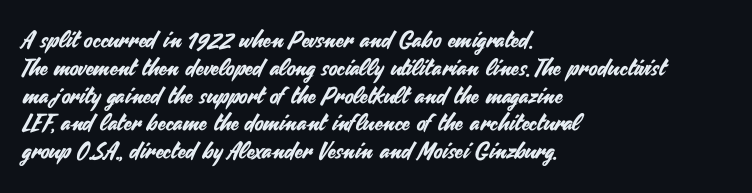
Here the glyphs are tracked normally, forming tight word shapes. The specimen omits any rule beneath the text block's lines. The lines in this sample share a left origin and differ only in where they stop.
